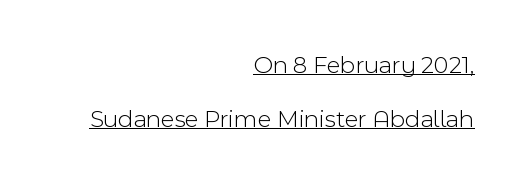
{"italic": "no", "bold": "no", "underline": "yes", "align": "right", "line_spacing": "loose", "line_spacing_ratio": 2.15, "letter_spacing": "normal", "letter_spacing_em": 0.0, "glyph_px": 25}
